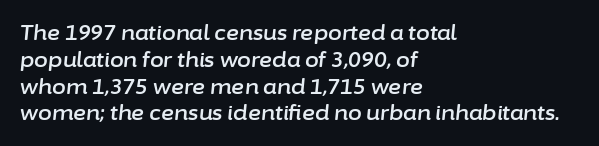
Q: Is the text italic (slanted)? A: Yes, it leans right by about 6 degrees.
Q: Is the text underlined? A: No.
Q: How is the paragraph aligned? A: Left-aligned.
Q: Is the spacing between letters normal or unusually wide? A: Normal.
Q: Is the spacing between lines tight, normal or loose? A: Normal.
